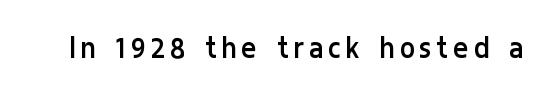
{"serif": "no", "italic": "no", "bold": "no", "weight": "regular", "width": "condensed", "stroke_contrast": "low", "x_height": "medium", "monospaced": "no", "underline": "no", "glyph_px": 34}
